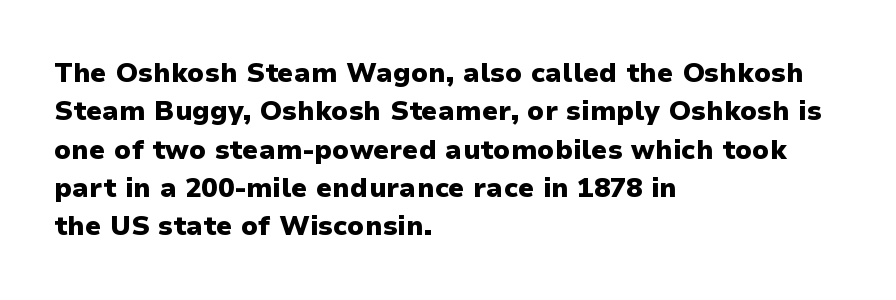
Glyph-to-glyph distance matches everyday printed text. Notice how thick the strokes are: this is what a full bold looks like. A normal amount of white space separates one row of letters from the next. Only glyphs here, with clear space below each row. Vertical strokes here are truly vertical.
